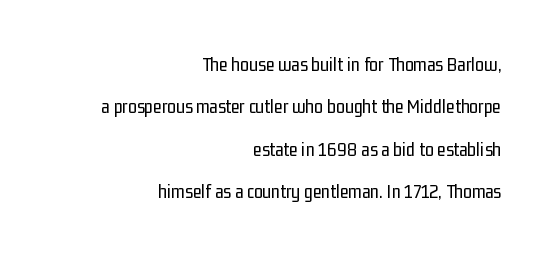
Stems and bowls with no extra thickness — not bold. Nothing unusual about the tracking: characters are spaced as the font intends. Check the space under the baseline: it is left empty. The line-height multiplier appears high, well above default. Where is the straight margin? On the right. A roman cut, with each character standing at attention.
